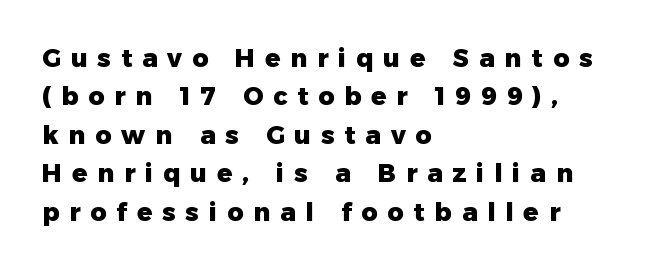
Q: Is the text bold? A: Yes.
Q: Is the text italic (slanted)? A: No, it is upright.
Q: Is the text underlined? A: No.
Q: How is the paragraph aligned? A: Left-aligned.
Q: Is the spacing between letters normal or unusually wide? A: Unusually wide.
Q: Is the spacing between lines tight, normal or loose? A: Normal.
